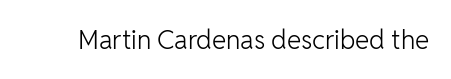
The image shows 26 px text type, upright; set normal letter spacing, not underlined.
